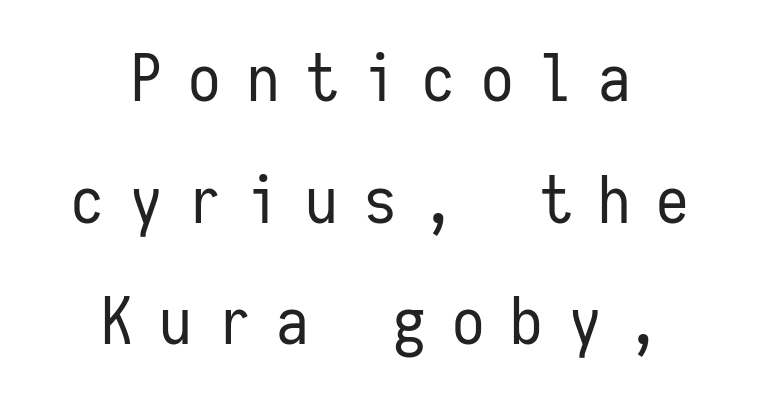
The image shows 65 px regular-weight, condensed sans-serif type, upright, monospaced; set centered, line spacing 1.87x, unusually wide letter spacing (+0.4 em), not underlined; low stroke contrast and a medium x-height.
